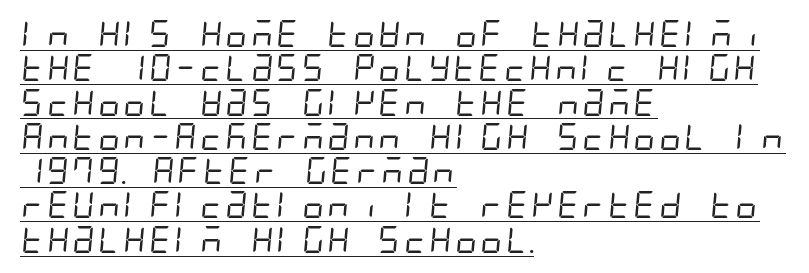
Every row of glyphs begins at an identical x-position on the left. Stems and bowls with no extra thickness — not bold. Baseline-to-baseline distance is the conventional proportion of letter height. Caption: standard tracking, unaltered. Each line of the rendering has a horizontal stroke beneath the glyphs.
